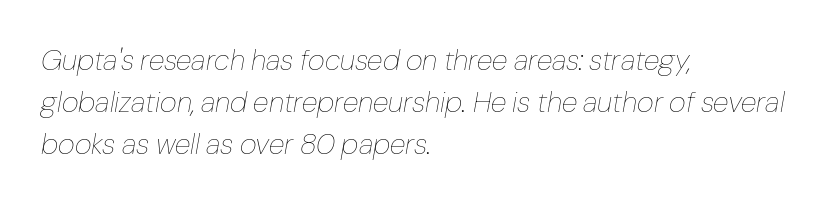
Q: Is the text bold? A: No.
Q: Is the text italic (slanted)? A: Yes, it leans right by about 10 degrees.
Q: Is the text underlined? A: No.
Q: How is the paragraph aligned? A: Left-aligned.
Q: Is the spacing between letters normal or unusually wide? A: Normal.
Q: Is the spacing between lines tight, normal or loose? A: Normal.
Q: Width (condensed, normal, or wide)? A: Normal.
Q: Stroke contrast? A: Low.
Q: x-height? A: Medium.
Q: Monospaced? A: No.
